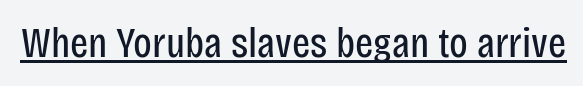
The image shows 43 px regular-weight, condensed sans-serif type, upright; set normal letter spacing, underlined; low stroke contrast and a large x-height.
